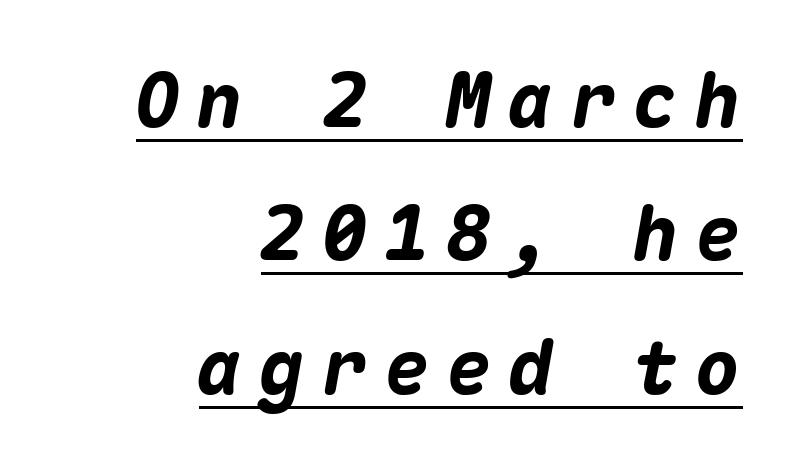
Q: Is the text bold? A: Yes.
Q: Is the text italic (slanted)? A: Yes, it leans right by about 10 degrees.
Q: Is the text underlined? A: Yes.
Q: How is the paragraph aligned? A: Right-aligned.
Q: Is the spacing between letters normal or unusually wide? A: Unusually wide.
Q: Width (condensed, normal, or wide)? A: Normal.
Q: Stroke contrast? A: Medium.
Q: x-height? A: Medium.
Q: Monospaced? A: Yes.
